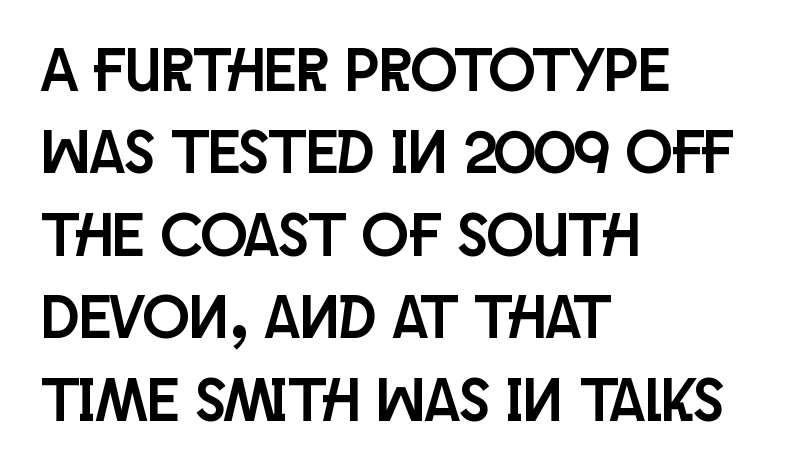
Looks like regular typesetting: each glyph gets only the width it needs. Whoever set this chose a conventional vertical rhythm. The space beneath each line is pristine and unruled. This is the regular roman posture of the typeface. Horizontal alignment here is leftward, the default for most running prose.
